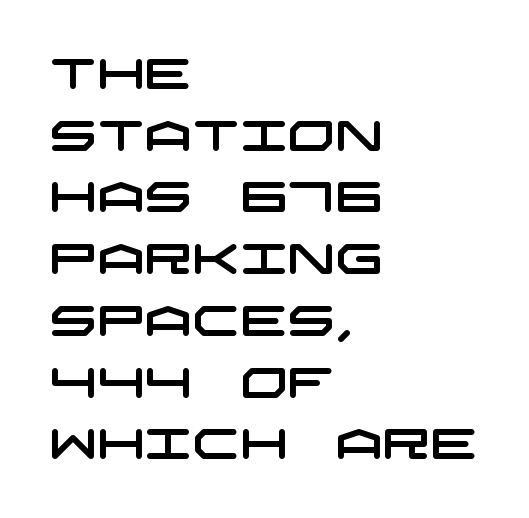
{"serif": "no", "width": "wide", "stroke_contrast": "low", "x_height": "large", "underline": "no", "align": "left", "line_spacing": "normal", "line_spacing_ratio": 1.47, "letter_spacing": "normal", "letter_spacing_em": 0.0, "glyph_px": 42}
